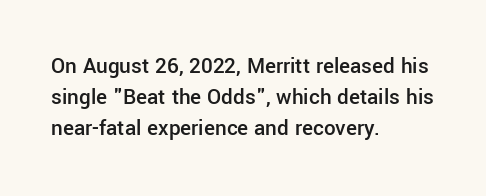
Q: Is the text bold? A: Semi-bold.
Q: Is the text italic (slanted)? A: No, it is upright.
Q: Is the text underlined? A: No.
Q: How is the paragraph aligned? A: Left-aligned.
Q: Is the spacing between letters normal or unusually wide? A: Normal.
Q: Is the spacing between lines tight, normal or loose? A: Normal.
